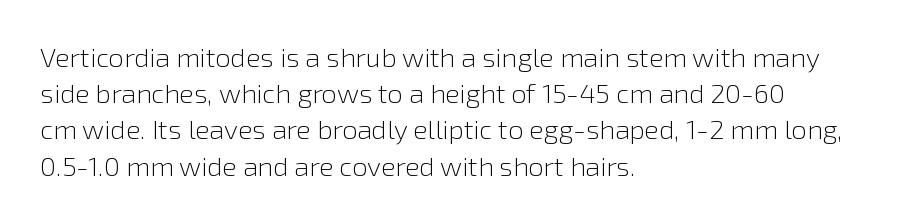
{"italic": "no", "bold": "no", "underline": "no", "align": "left", "line_spacing": "normal", "line_spacing_ratio": 1.34, "letter_spacing": "normal", "letter_spacing_em": 0.0, "glyph_px": 27}
